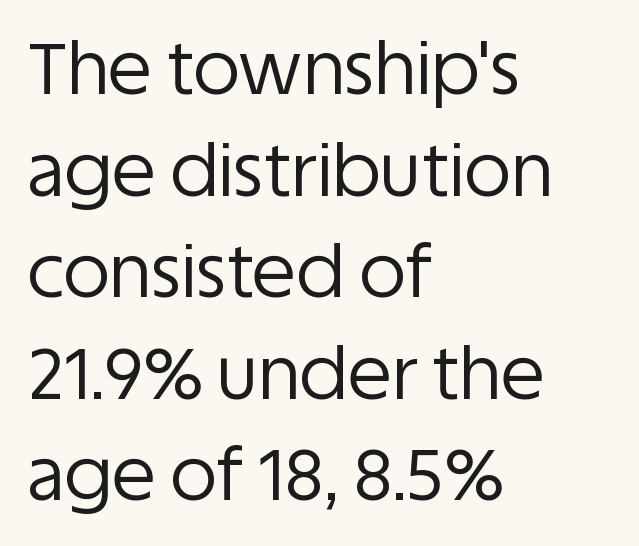
Q: Is the text bold? A: No.
Q: Is the text italic (slanted)? A: No, it is upright.
Q: Is the typeface a serif or a sans-serif typeface? A: Sans-serif.
Q: Is the text underlined? A: No.
Q: How is the paragraph aligned? A: Left-aligned.
Q: Is the spacing between letters normal or unusually wide? A: Normal.
Q: Is the spacing between lines tight, normal or loose? A: Normal.
Q: Width (condensed, normal, or wide)? A: Normal.
Q: Stroke contrast? A: Low.
Q: x-height? A: Large.
Q: Monospaced? A: No.
